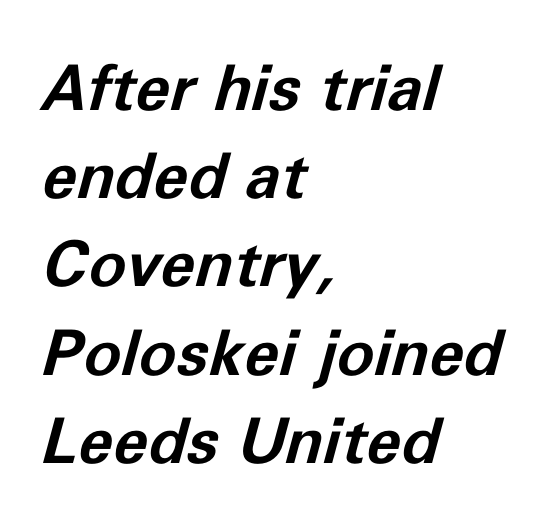
The image shows 63 px bold type, italic (leaning right); set left-aligned, normal line spacing (1.4x), normal letter spacing, not underlined; low stroke contrast and a medium x-height.
